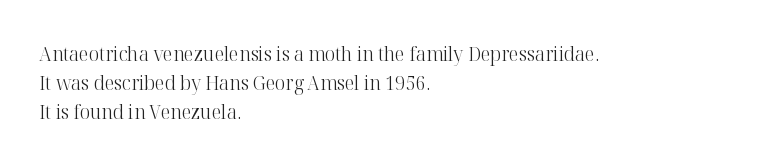
Vertical strokes here are truly vertical. The typesetting does not lean heavy: it is not bold. These lines keep a tight, regular rhythm from letter to letter. Anything drawn beneath the words? Only blank space. The designer left line spacing at the default. Caption: multi-line text, flush left, ragged right.
